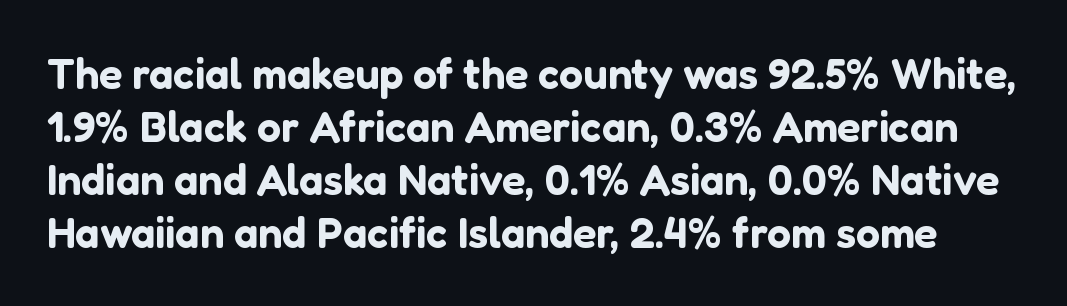
The image shows 43 px sans-serif type, upright; set line spacing 1.23x, normal letter spacing, not underlined; low stroke contrast and a medium x-height.
